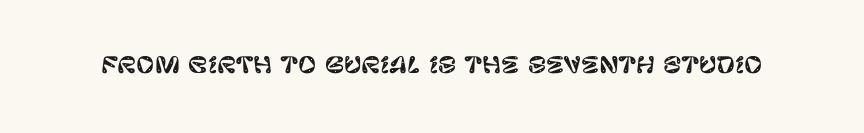
The image shows 22 px text type; set normal letter spacing, not underlined.
